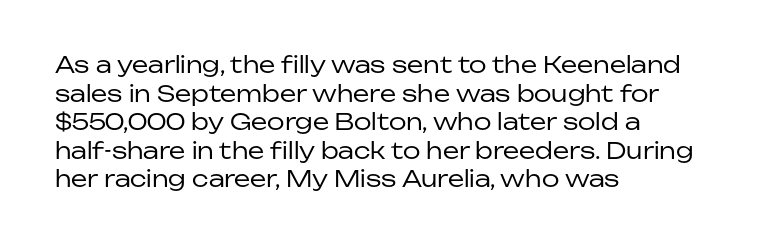
{"italic": "no", "bold": "no", "underline": "no", "align": "left", "line_spacing_ratio": 1.24, "letter_spacing": "normal", "letter_spacing_em": 0.0, "glyph_px": 23}
